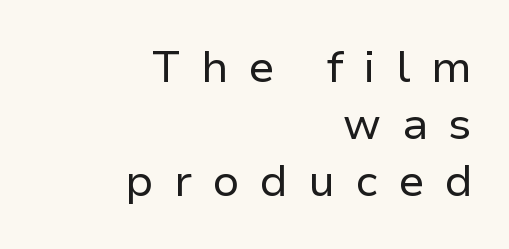
Serifs: no, the terminals of the letterforms are clean. Words appear elongated and porous because spacing is wide. Nothing heavy about these letters — not bold at all. Whoever set this chose a conventional vertical rhythm. Notice how the stems are strictly vertical — no italics here.
